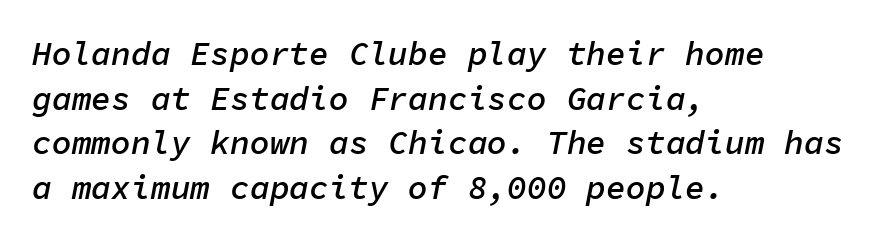
{"italic": "yes", "lean": "right", "slant_degrees": 11, "bold": "semi", "weight": "semibold", "width": "normal", "stroke_contrast": "low", "x_height": "medium", "monospaced": "yes", "underline": "no", "align": "left", "line_spacing": "normal", "line_spacing_ratio": 1.35, "letter_spacing": "normal", "letter_spacing_em": 0.0, "glyph_px": 33}
